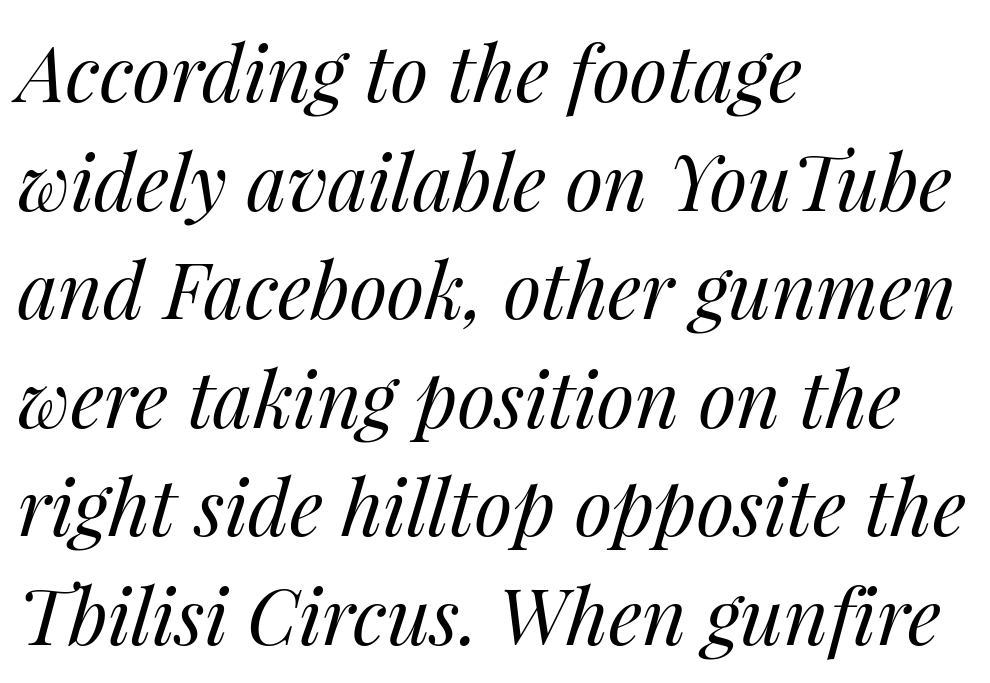
Is the type heavy? It reads as light-to-regular instead. Character widths vary here, with narrow letters taking less room than wide ones. Casual observation: everything's shoved over to the left. There's an unmistakable incline to the writing here.
